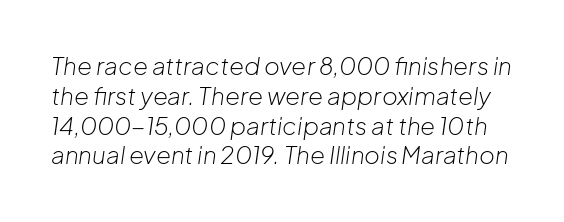
Q: Is the text bold? A: No.
Q: Is the text italic (slanted)? A: Yes, it leans right by about 8 degrees.
Q: Is the text underlined? A: No.
Q: Is the spacing between letters normal or unusually wide? A: Normal.
